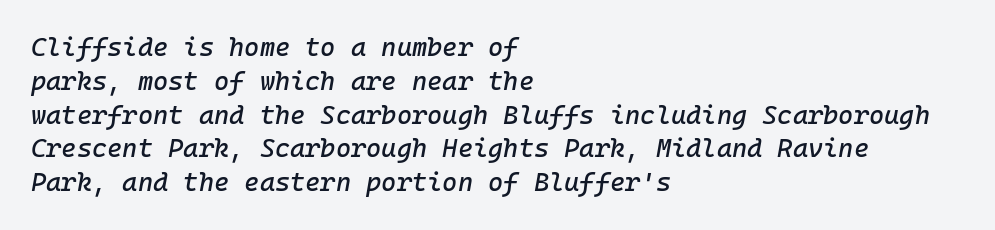
The paragraph has a hard left edge and a soft right edge. Words appear dense and cohesive because spacing is normal. Evenly set lines give the paragraph a standard silhouette. Descenders are the only things crossing below the line.
